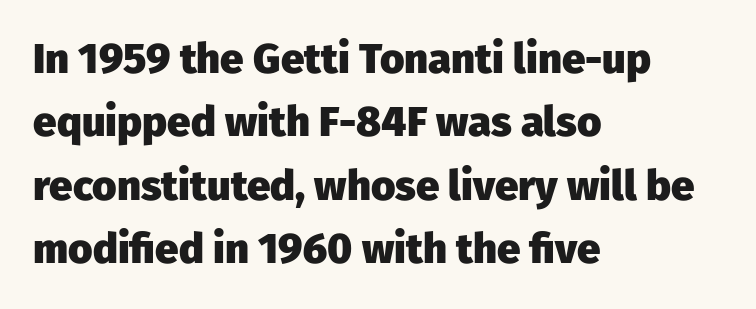
{"serif": "no", "italic": "no", "bold": "yes", "weight": "heavy", "width": "normal", "stroke_contrast": "low", "x_height": "medium", "monospaced": "no", "underline": "no", "align": "left", "line_spacing": "normal", "line_spacing_ratio": 1.51, "letter_spacing": "normal", "letter_spacing_em": 0.0, "glyph_px": 42}
